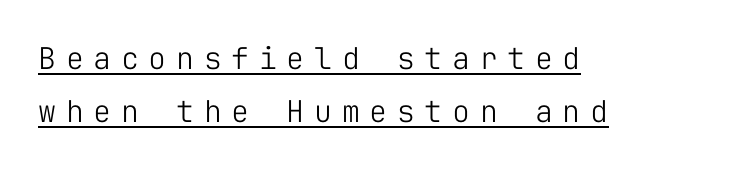
{"serif": "no", "italic": "no", "bold": "no", "weight": "light", "width": "normal", "stroke_contrast": "low", "x_height": "medium", "monospaced": "yes", "underline": "yes", "align": "left", "line_spacing_ratio": 1.77, "letter_spacing": "wide", "letter_spacing_em": 0.32, "glyph_px": 30}
